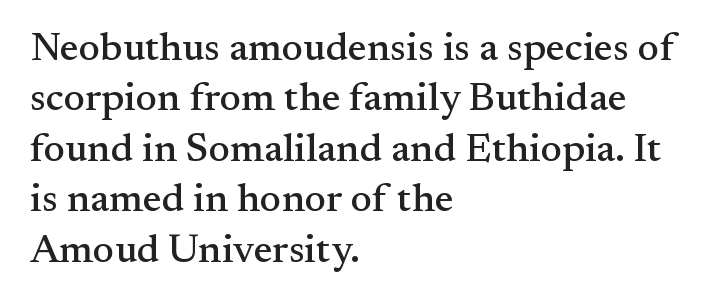
These lines stack with their left ends in a neat column. Spacing verdict: proportional, widths tailored to each character. Are there feet on the stems? There are — it's a serif. No italicization has been applied; the sample stays upright. Bare-footed words on every line. Here the glyphs are tracked normally, forming tight word shapes.
